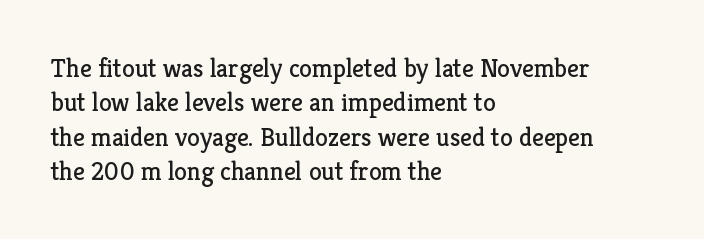
Q: Is the text bold? A: No.
Q: Is the text italic (slanted)? A: No, it is upright.
Q: Is the text underlined? A: No.
Q: How is the paragraph aligned? A: Left-aligned.
Q: Is the spacing between letters normal or unusually wide? A: Normal.
Q: Is the spacing between lines tight, normal or loose? A: Normal.
